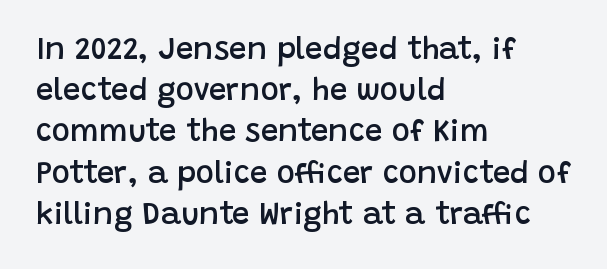
The passage shown stacks its lines at a standard gap. Unlike a traditional serif, this face leaves its strokes unadorned. Between one letter and the next there's only the usual sliver of space. Do the characters align in a grid? No, the font is proportional. Upright lettering throughout.
